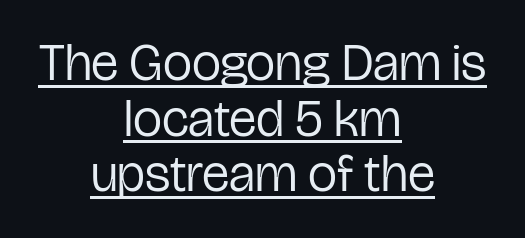
Q: Is the text bold? A: No.
Q: Is the text italic (slanted)? A: No, it is upright.
Q: Is the typeface a serif or a sans-serif typeface? A: Sans-serif.
Q: Is the text underlined? A: Yes.
Q: How is the paragraph aligned? A: Centered.
Q: Is the spacing between letters normal or unusually wide? A: Normal.
Q: Is the spacing between lines tight, normal or loose? A: Tight.
Q: Width (condensed, normal, or wide)? A: Condensed.
Q: Stroke contrast? A: Low.
Q: x-height? A: Medium.
Q: Monospaced? A: No.
